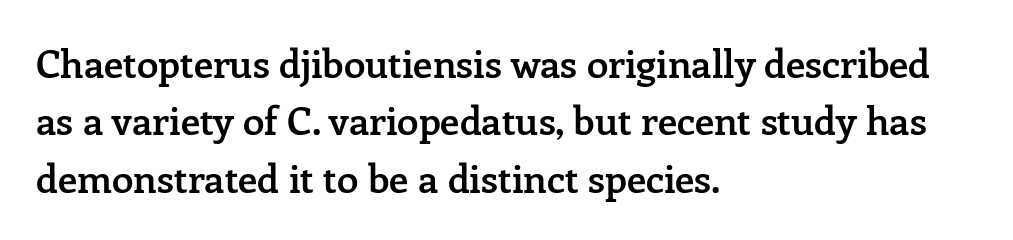
{"serif": "yes", "italic": "no", "bold": "semi", "weight": "semibold", "width": "normal", "stroke_contrast": "low", "x_height": "medium", "monospaced": "no", "underline": "no", "align": "left", "line_spacing": "normal", "line_spacing_ratio": 1.47, "letter_spacing": "normal", "letter_spacing_em": 0.0, "glyph_px": 39}
